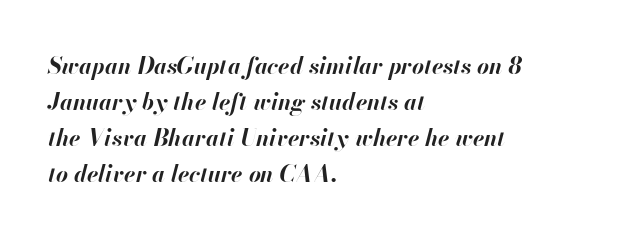
{"italic": "yes", "lean": "right", "slant_degrees": 13, "bold": "yes", "underline": "no", "align": "left", "line_spacing": "normal", "line_spacing_ratio": 1.56, "letter_spacing": "normal", "letter_spacing_em": 0.0, "glyph_px": 23}
